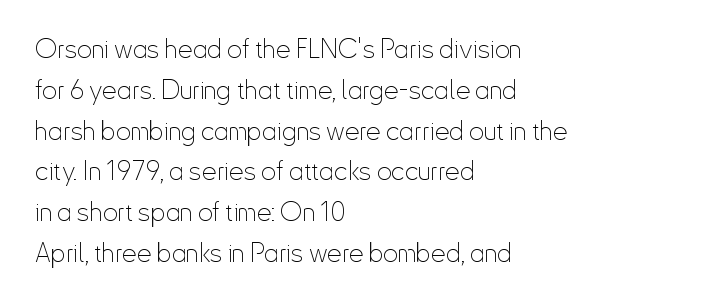
Q: Is the text bold? A: No.
Q: Is the text italic (slanted)? A: No, it is upright.
Q: Is the text underlined? A: No.
Q: How is the paragraph aligned? A: Left-aligned.
Q: Is the spacing between letters normal or unusually wide? A: Normal.
Q: Is the spacing between lines tight, normal or loose? A: Normal.
